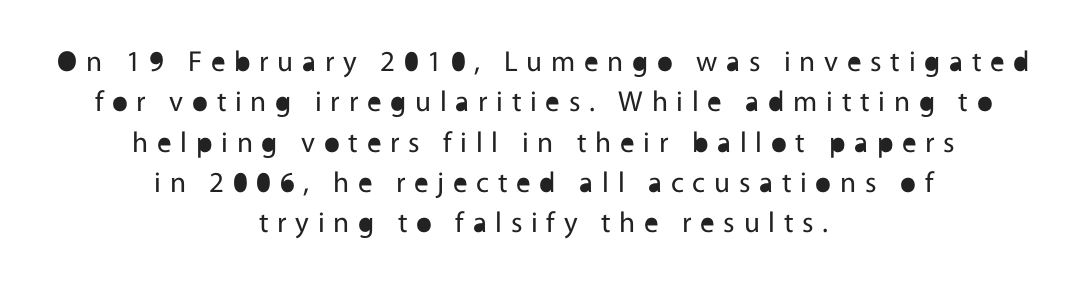
The image shows 29 px regular-weight sans-serif type, upright; set centered, normal line spacing (1.39x), unusually wide letter spacing (+0.3 em), not underlined; a medium x-height.
